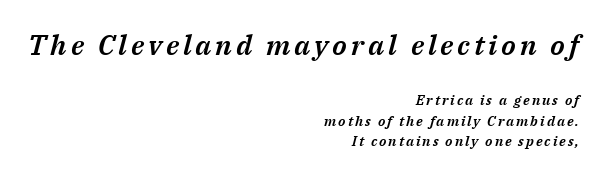
Q: Is the text italic (slanted)? A: Yes, it leans right by about 14 degrees.
Q: Is the text underlined? A: No.
Q: How is the paragraph aligned? A: Right-aligned.
Q: Is the spacing between lines tight, normal or loose? A: Normal.
Q: Which block of text is set in a larger size, the first (top) or the second (bottom)? A: The first (top) one.
Q: Width (condensed, normal, or wide)? A: Normal.
Q: Stroke contrast? A: Medium.
Q: x-height? A: Medium.
Q: Monospaced? A: No.
